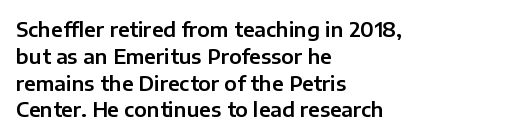
{"italic": "no", "underline": "no", "align": "left", "line_spacing": "normal", "line_spacing_ratio": 1.34, "letter_spacing": "normal", "letter_spacing_em": 0.0, "glyph_px": 20}
